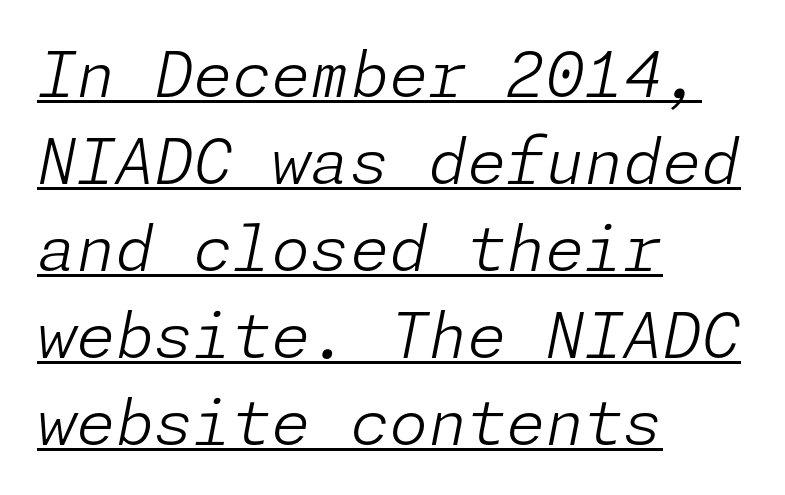
{"italic": "yes", "lean": "right", "slant_degrees": 11, "bold": "no", "weight": "light", "width": "normal", "stroke_contrast": "low", "x_height": "medium", "underline": "yes", "align": "left", "line_spacing": "normal", "line_spacing_ratio": 1.38, "letter_spacing": "normal", "letter_spacing_em": 0.0, "glyph_px": 63}
